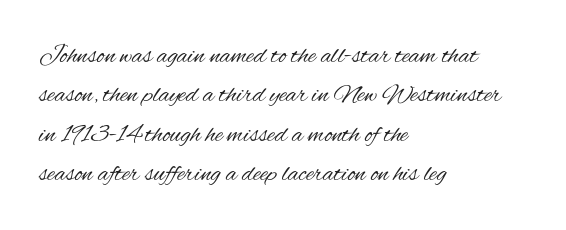
{"bold": "no", "underline": "no", "align": "left", "line_spacing": "normal", "line_spacing_ratio": 1.51, "letter_spacing": "normal", "letter_spacing_em": 0.0, "glyph_px": 26}
